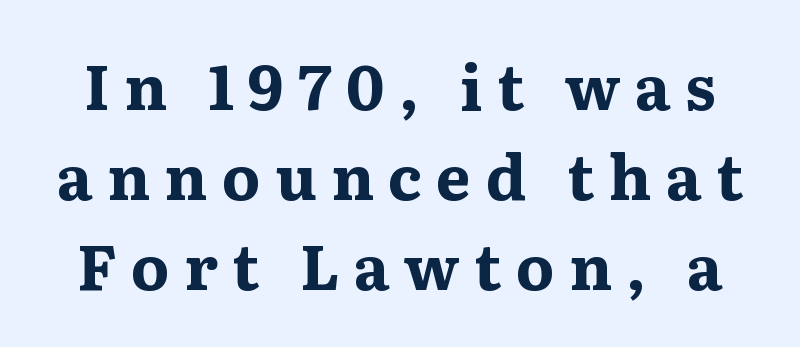
The image shows 62 px bold, wide serif type, upright; set normal line spacing (1.45x), unusually wide letter spacing (+0.23 em), not underlined; medium stroke contrast and a medium x-height.
